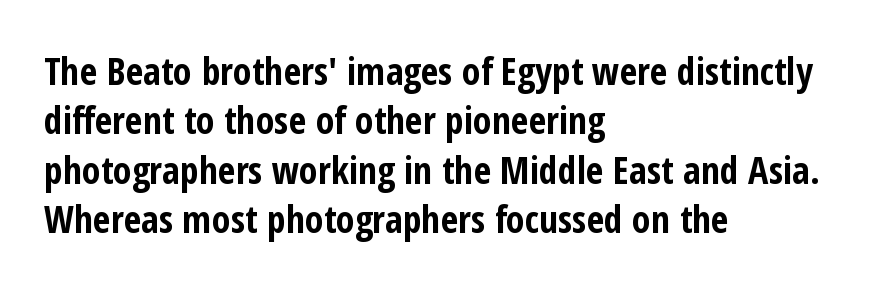
Q: Is the text bold? A: Yes.
Q: Is the text italic (slanted)? A: No, it is upright.
Q: Is the typeface a serif or a sans-serif typeface? A: Sans-serif.
Q: Is the text underlined? A: No.
Q: How is the paragraph aligned? A: Left-aligned.
Q: Is the spacing between letters normal or unusually wide? A: Normal.
Q: Is the spacing between lines tight, normal or loose? A: Normal.
Q: Width (condensed, normal, or wide)? A: Condensed.
Q: Stroke contrast? A: Low.
Q: x-height? A: Medium.
Q: Monospaced? A: No.
